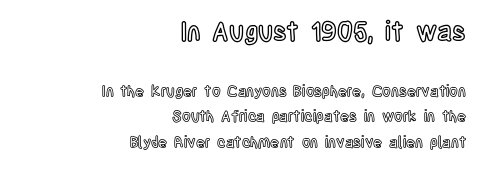
Q: Is the text italic (slanted)? A: No, it is upright.
Q: Is the text underlined? A: No.
Q: How is the paragraph aligned? A: Right-aligned.
Q: Is the spacing between letters normal or unusually wide? A: Normal.
Q: Is the spacing between lines tight, normal or loose? A: Normal.
Q: Which block of text is set in a larger size, the first (top) or the second (bottom)? A: The first (top) one.
